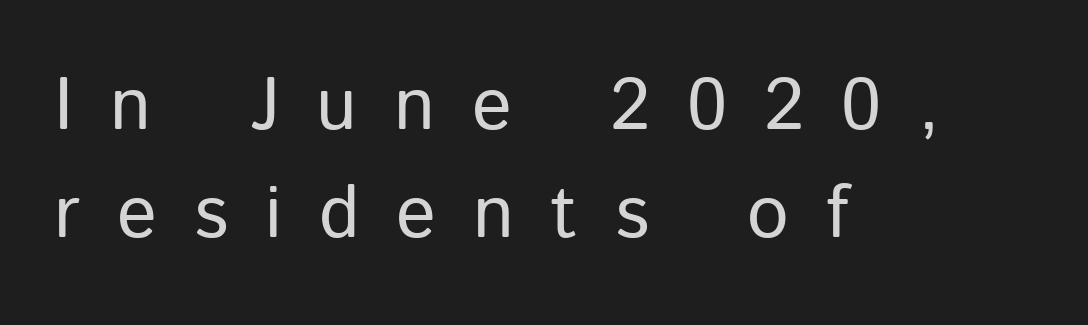
{"serif": "no", "italic": "no", "bold": "no", "weight": "regular", "width": "normal", "stroke_contrast": "low", "x_height": "medium", "monospaced": "no", "underline": "no", "align": "left", "line_spacing": "normal", "line_spacing_ratio": 1.46, "letter_spacing": "wide", "letter_spacing_em": 0.5, "glyph_px": 74}
